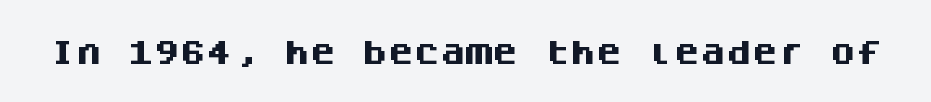
Only glyphs here, with clear space below each row. Rendered with straight, roman letterforms. The glyphs have the mass of a bold cut. Observe the ordinary spacing: letters are neighbours, not strangers.
